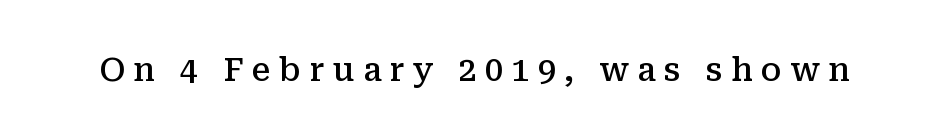
Q: Is the text bold? A: Semi-bold.
Q: Is the text italic (slanted)? A: No, it is upright.
Q: Is the typeface a serif or a sans-serif typeface? A: Serif.
Q: Is the text underlined? A: No.
Q: Is the spacing between letters normal or unusually wide? A: Unusually wide.
Q: Width (condensed, normal, or wide)? A: Normal.
Q: Stroke contrast? A: Medium.
Q: x-height? A: Medium.
Q: Monospaced? A: No.
